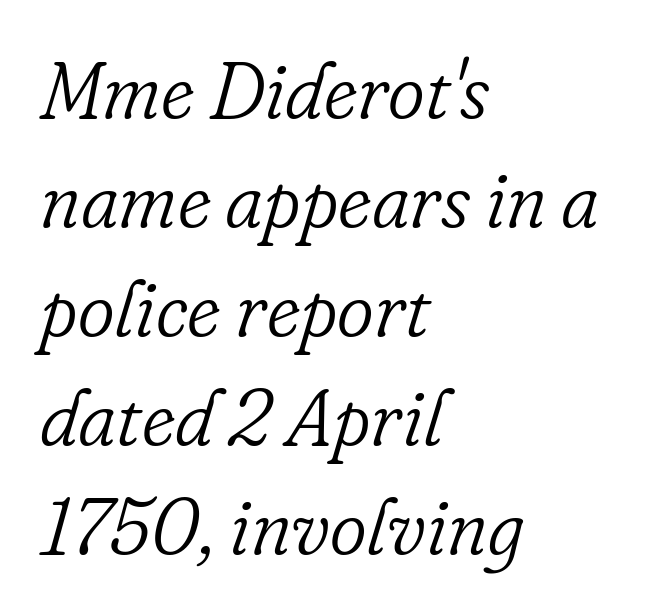
The image shows 79 px light serif type, italic (leaning right); set left-aligned, normal line spacing (1.38x), normal letter spacing, not underlined; low stroke contrast and a small x-height.
